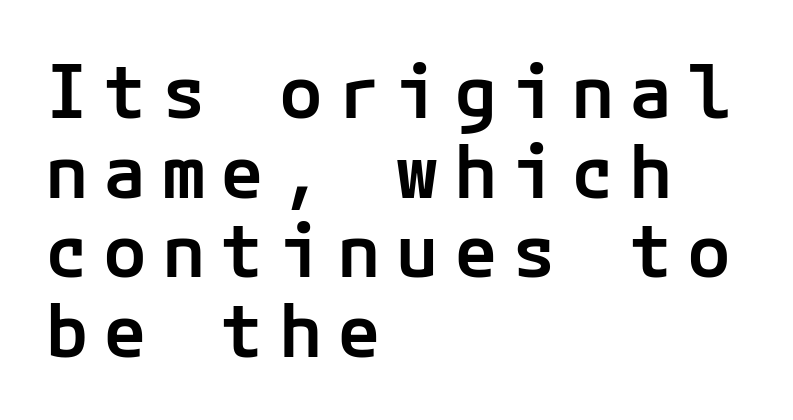
Q: Is the text bold? A: Semi-bold.
Q: Is the text italic (slanted)? A: No, it is upright.
Q: Is the typeface a serif or a sans-serif typeface? A: Sans-serif.
Q: Is the text underlined? A: No.
Q: How is the paragraph aligned? A: Left-aligned.
Q: Is the spacing between letters normal or unusually wide? A: Unusually wide.
Q: Is the spacing between lines tight, normal or loose? A: Tight.
Q: Width (condensed, normal, or wide)? A: Normal.
Q: Stroke contrast? A: Low.
Q: x-height? A: Medium.
